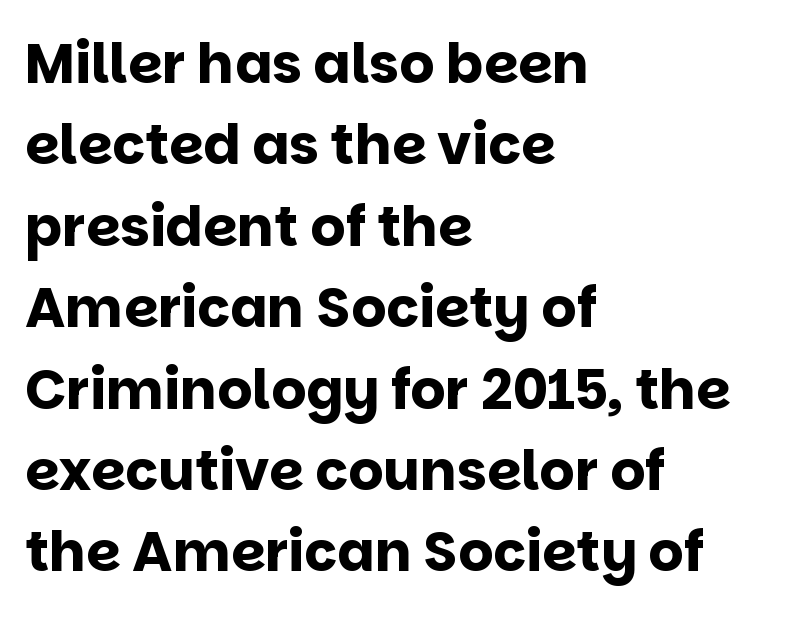
Q: Is the text bold? A: Yes.
Q: Is the text italic (slanted)? A: No, it is upright.
Q: Is the typeface a serif or a sans-serif typeface? A: Sans-serif.
Q: Is the text underlined? A: No.
Q: How is the paragraph aligned? A: Left-aligned.
Q: Is the spacing between letters normal or unusually wide? A: Normal.
Q: Is the spacing between lines tight, normal or loose? A: Normal.
Q: Width (condensed, normal, or wide)? A: Normal.
Q: Stroke contrast? A: Low.
Q: x-height? A: Large.
Q: Monospaced? A: No.
